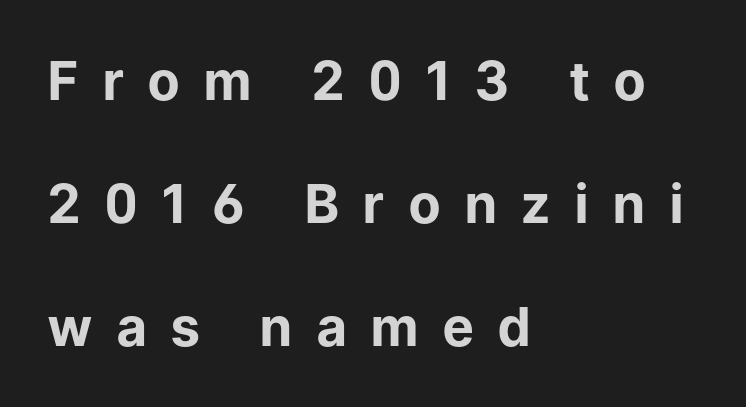
{"serif": "no", "italic": "no", "bold": "yes", "weight": "bold", "width": "normal", "stroke_contrast": "low", "x_height": "medium", "monospaced": "no", "underline": "no", "align": "left", "line_spacing": "loose", "line_spacing_ratio": 2.32, "letter_spacing": "wide", "letter_spacing_em": 0.47, "glyph_px": 53}
